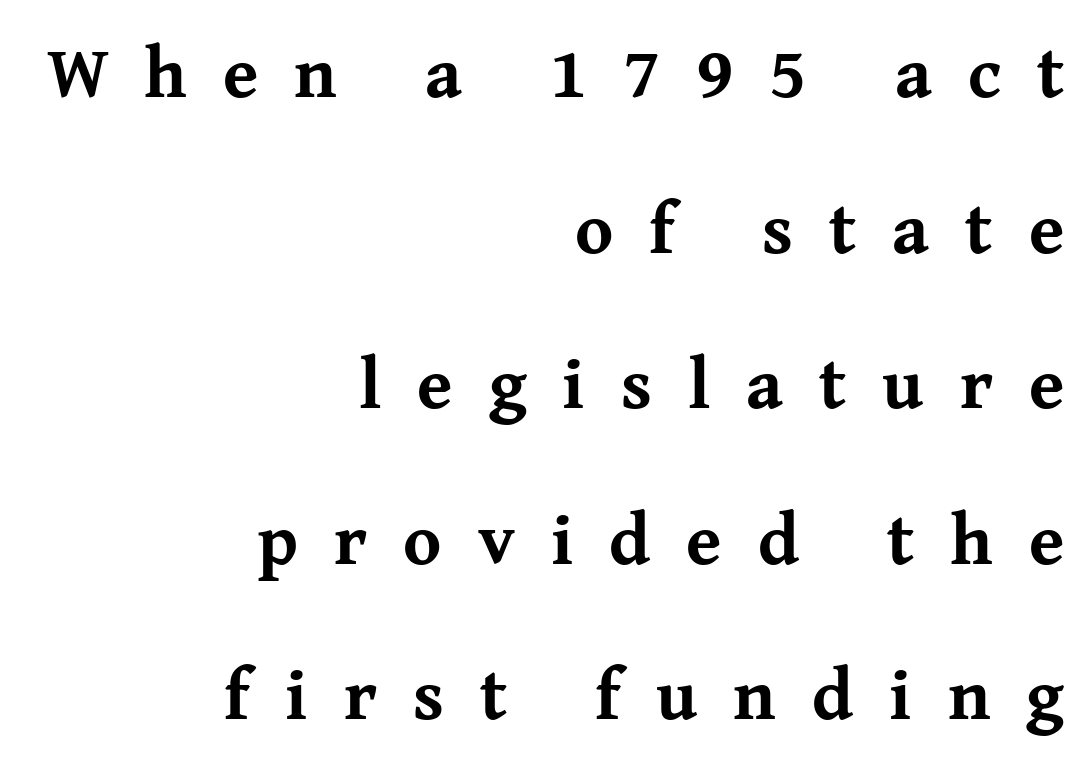
The image shows 72 px bold serif type, upright; set right-aligned, loose line spacing (2.16x), unusually wide letter spacing (+0.5 em), not underlined; medium stroke contrast and a medium x-height.
